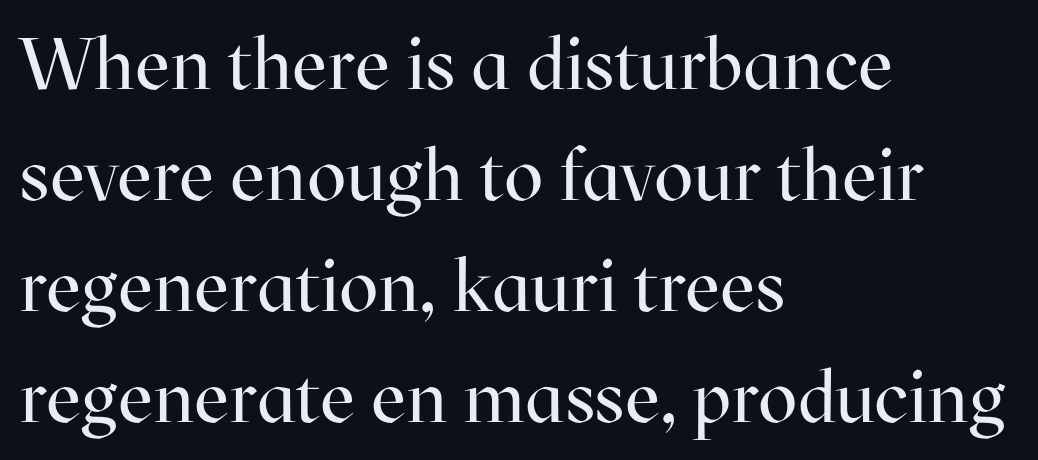
Q: Is the text bold? A: No.
Q: Is the text italic (slanted)? A: No, it is upright.
Q: Is the typeface a serif or a sans-serif typeface? A: Serif.
Q: Is the text underlined? A: No.
Q: How is the paragraph aligned? A: Left-aligned.
Q: Is the spacing between letters normal or unusually wide? A: Normal.
Q: Is the spacing between lines tight, normal or loose? A: Normal.
Q: Width (condensed, normal, or wide)? A: Normal.
Q: Stroke contrast? A: High.
Q: x-height? A: Medium.
Q: Monospaced? A: No.
